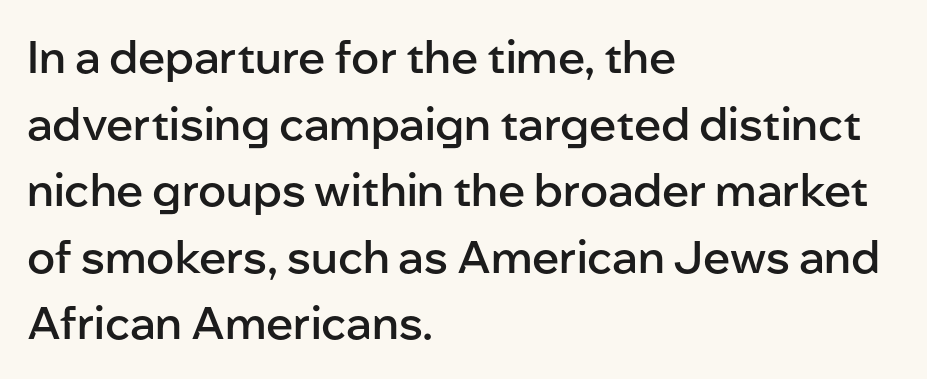
The image shows 45 px semibold sans-serif type, upright; set left-aligned, normal line spacing (1.48x), normal letter spacing, not underlined; low stroke contrast and a medium x-height.
